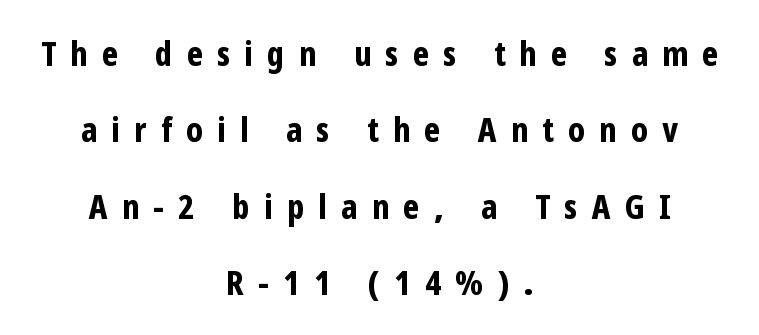
Q: Is the text bold? A: Yes.
Q: Is the text italic (slanted)? A: No, it is upright.
Q: Is the typeface a serif or a sans-serif typeface? A: Sans-serif.
Q: Is the text underlined? A: No.
Q: How is the paragraph aligned? A: Centered.
Q: Is the spacing between letters normal or unusually wide? A: Unusually wide.
Q: Is the spacing between lines tight, normal or loose? A: Loose.
Q: Width (condensed, normal, or wide)? A: Condensed.
Q: Stroke contrast? A: Low.
Q: x-height? A: Medium.
Q: Monospaced? A: No.
